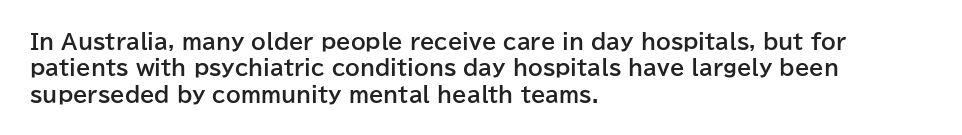
The image shows 21 px bold type, upright; set left-aligned, normal line spacing (1.26x), normal letter spacing, not underlined.
